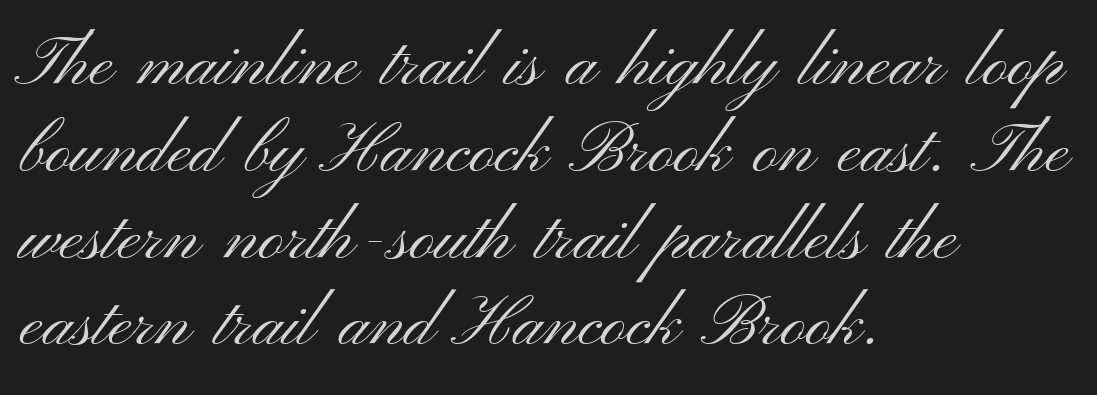
The image shows 70 px light, wide sans-serif type; set left-aligned, line spacing 1.24x, normal letter spacing, not underlined; medium stroke contrast and a small x-height.
